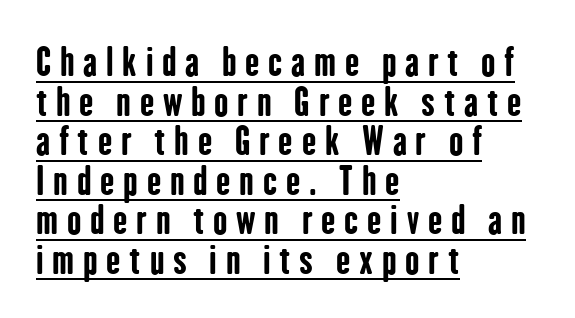
Q: Is the text bold? A: Yes.
Q: Is the text italic (slanted)? A: No, it is upright.
Q: Is the typeface a serif or a sans-serif typeface? A: Sans-serif.
Q: Is the text underlined? A: Yes.
Q: How is the paragraph aligned? A: Left-aligned.
Q: Is the spacing between letters normal or unusually wide? A: Unusually wide.
Q: Is the spacing between lines tight, normal or loose? A: Tight.
Q: Width (condensed, normal, or wide)? A: Condensed.
Q: Stroke contrast? A: Low.
Q: x-height? A: Medium.
Q: Monospaced? A: No.
